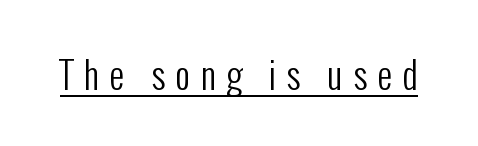
The image shows 37 px regular-weight, condensed sans-serif type, upright; set unusually wide letter spacing (+0.27 em), underlined; low stroke contrast and a medium x-height.
